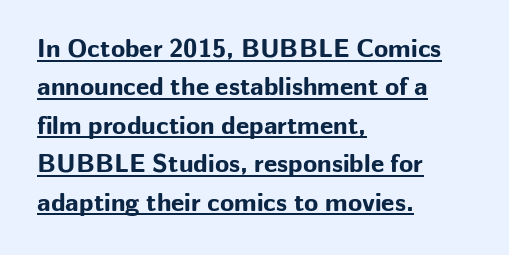
{"italic": "no", "bold": "yes", "underline": "yes", "align": "left", "line_spacing": "normal", "line_spacing_ratio": 1.48, "letter_spacing": "normal", "letter_spacing_em": 0.0, "glyph_px": 26}
